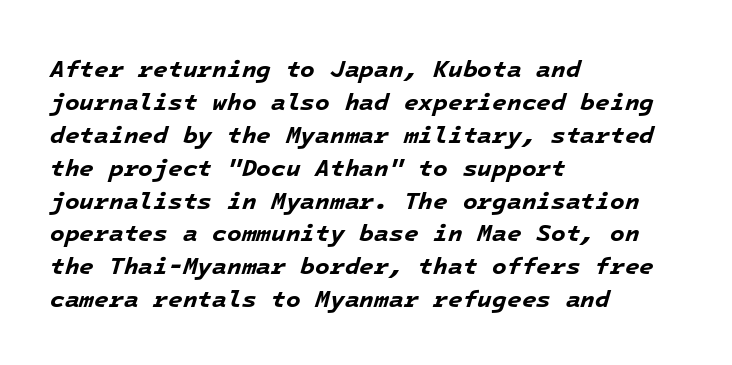
{"italic": "yes", "lean": "right", "slant_degrees": 16, "bold": "yes", "underline": "no", "align": "left", "line_spacing": "normal", "line_spacing_ratio": 1.37, "letter_spacing": "normal", "letter_spacing_em": 0.0, "glyph_px": 24}
